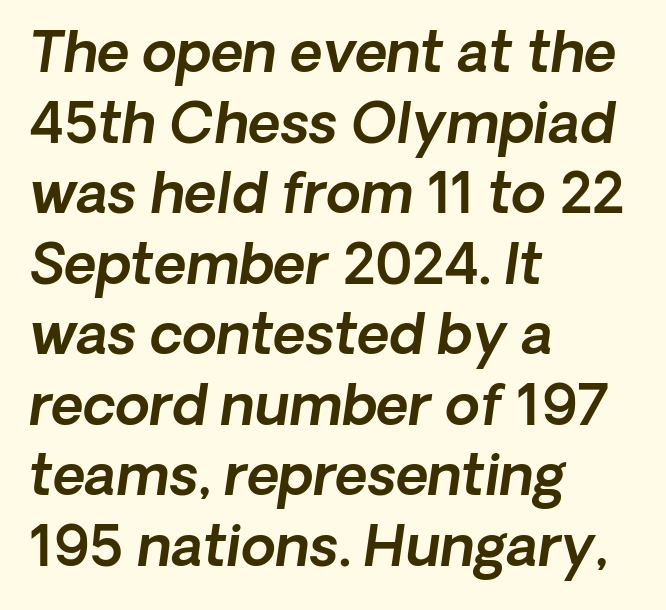
Q: Is the typeface a serif or a sans-serif typeface? A: Sans-serif.
Q: Is the text underlined? A: No.
Q: How is the paragraph aligned? A: Left-aligned.
Q: Is the spacing between letters normal or unusually wide? A: Normal.
Q: Is the spacing between lines tight, normal or loose? A: Normal.
Q: Width (condensed, normal, or wide)? A: Normal.
Q: x-height? A: Medium.
Q: Monospaced? A: No.
